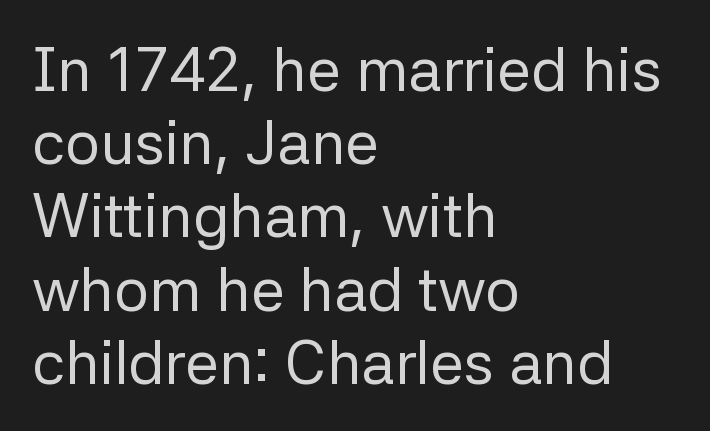
The image shows 61 px regular-weight sans-serif type, upright; set left-aligned, line spacing 1.2x, normal letter spacing, not underlined; low stroke contrast and a medium x-height.
